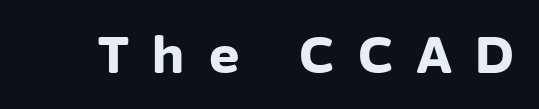
{"serif": "no", "italic": "no", "bold": "yes", "weight": "bold", "width": "normal", "stroke_contrast": "low", "x_height": "medium", "monospaced": "no", "underline": "no", "letter_spacing": "wide", "letter_spacing_em": 0.47, "glyph_px": 51}
